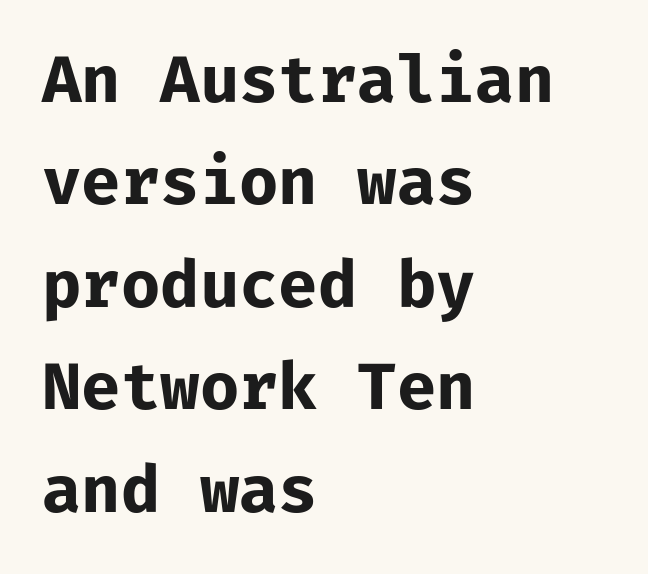
Students, this is bold: see how much ink each stroke carries. Every character sits straight up, as roman type does. Characters follow at the spacing the type designer built in. Each row of text sits above clean, open space.
